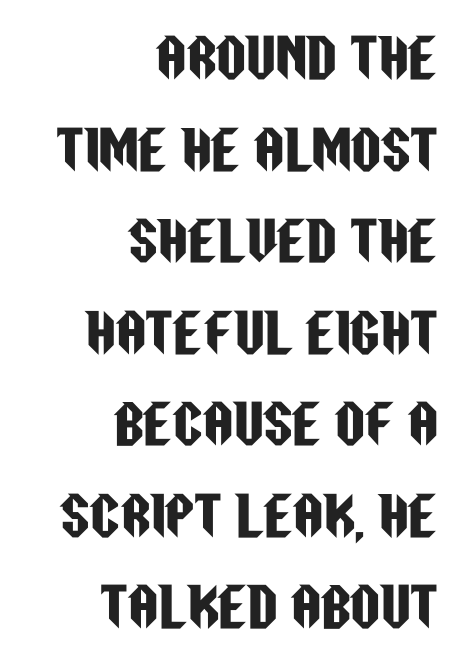
The compositor pushed each line to the right boundary. Are there feet on the stems? There aren't — it's a sans. Characters remain perfectly vertical along every line. Type without underlining.
